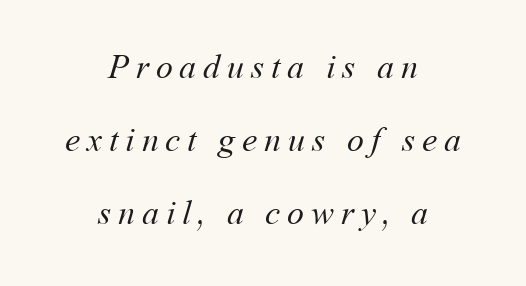
{"bold": "no", "weight": "regular", "width": "normal", "stroke_contrast": "medium", "x_height": "medium", "monospaced": "no", "underline": "no", "align": "center", "line_spacing": "loose", "line_spacing_ratio": 2.15, "letter_spacing": "wide", "letter_spacing_em": 0.2, "glyph_px": 34}
